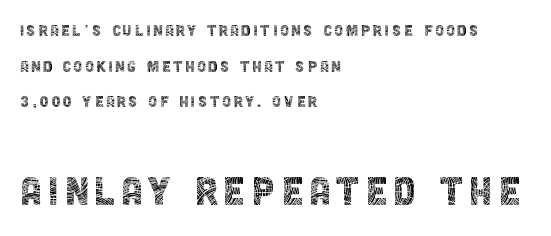
{"serif": "no", "italic": "no", "bold": "no", "weight": "thin", "width": "condensed", "x_height": "large", "monospaced": "no", "underline": "no", "align": "left", "line_spacing_ratio": 1.78, "larger_block": "second", "size_ratio": 2.45, "glyph_px": 49}
